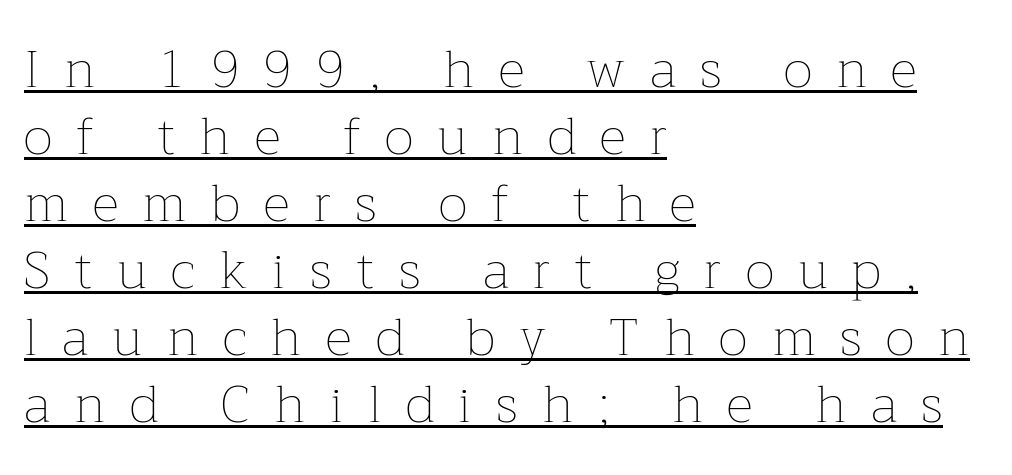
{"italic": "no", "bold": "no", "weight": "thin", "width": "normal", "stroke_contrast": "low", "x_height": "medium", "monospaced": "no", "underline": "yes", "align": "left", "line_spacing": "normal", "line_spacing_ratio": 1.29, "letter_spacing": "wide", "letter_spacing_em": 0.47, "glyph_px": 52}
